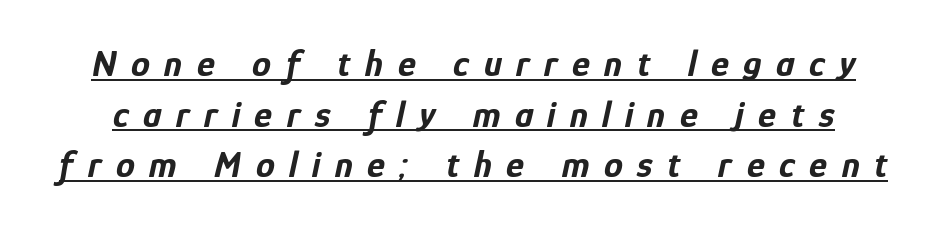
{"italic": "yes", "lean": "right", "slant_degrees": 12, "bold": "yes", "weight": "bold", "width": "condensed", "stroke_contrast": "low", "x_height": "medium", "monospaced": "no", "underline": "yes", "line_spacing": "normal", "line_spacing_ratio": 1.33, "letter_spacing": "wide", "letter_spacing_em": 0.38, "glyph_px": 38}
